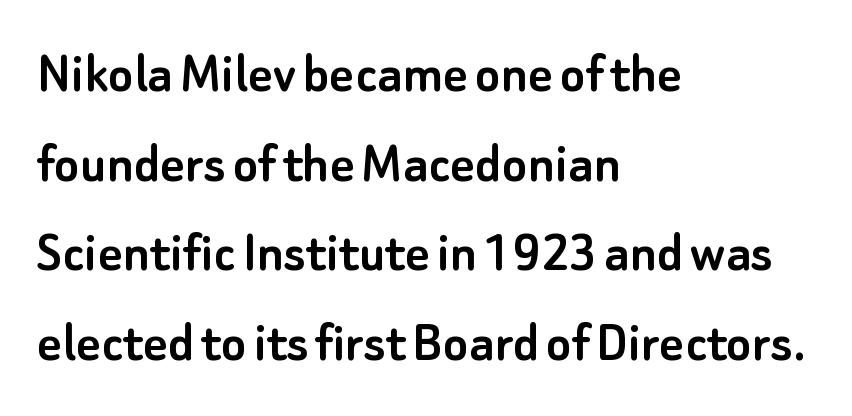
Anything drawn beneath the words? Only blank space. Grotesque or geometric, the face here clearly has no serifs. Horizontal bands of white between lines are of average thickness. What stands out about the letter spacing? Nothing — it is the standard amount. Proportional: the letters do not fall into vertical columns.
